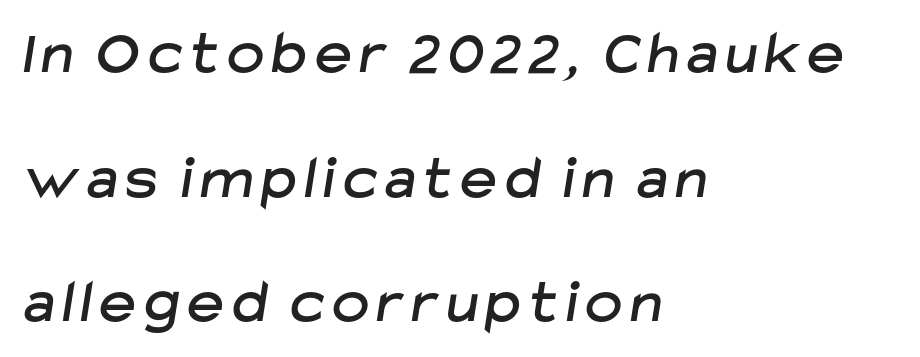
Q: Is the typeface a serif or a sans-serif typeface? A: Sans-serif.
Q: Is the text underlined? A: No.
Q: How is the paragraph aligned? A: Left-aligned.
Q: Is the spacing between lines tight, normal or loose? A: Loose.
Q: Width (condensed, normal, or wide)? A: Normal.
Q: Stroke contrast? A: Low.
Q: x-height? A: Medium.
Q: Monospaced? A: No.
